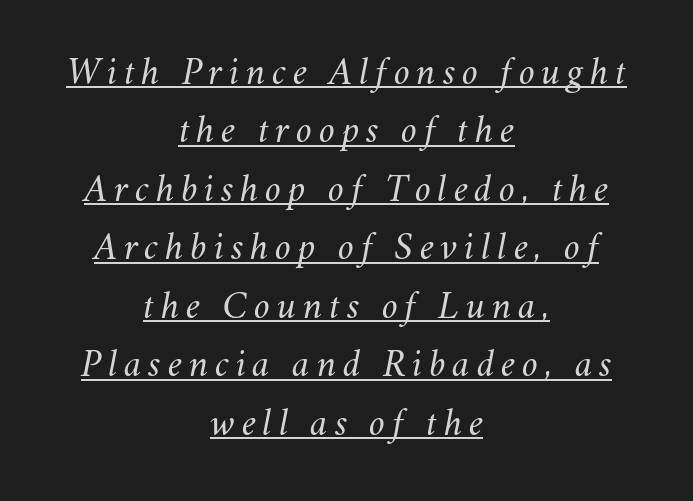
Q: Is the text bold? A: No.
Q: Is the text italic (slanted)? A: Yes, it leans right by about 11 degrees.
Q: Is the text underlined? A: Yes.
Q: How is the paragraph aligned? A: Centered.
Q: Is the spacing between lines tight, normal or loose? A: Normal.
Q: Width (condensed, normal, or wide)? A: Normal.
Q: Stroke contrast? A: Medium.
Q: x-height? A: Small.
Q: Monospaced? A: No.
